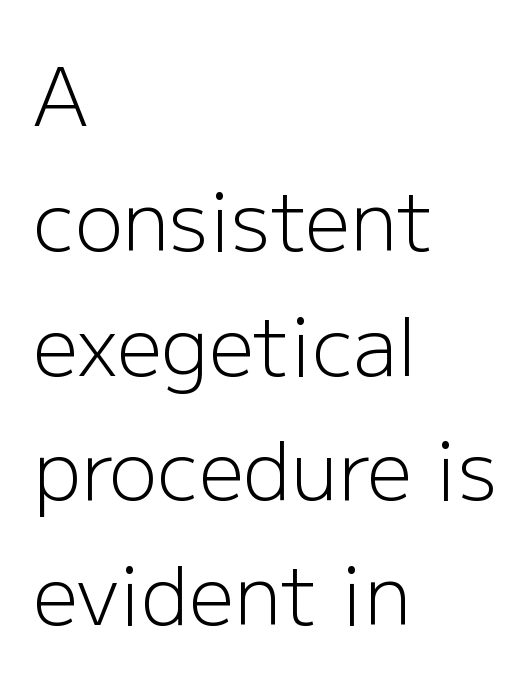
The image shows 80 px light sans-serif type, upright; set left-aligned, normal line spacing (1.56x), normal letter spacing, not underlined; low stroke contrast and a medium x-height.
